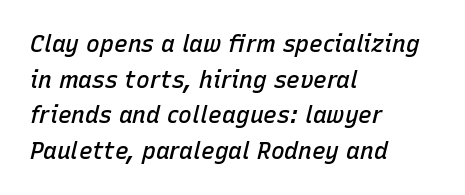
The image shows 23 px text type, italic (leaning right); set left-aligned, normal line spacing (1.55x), normal letter spacing, not underlined.
